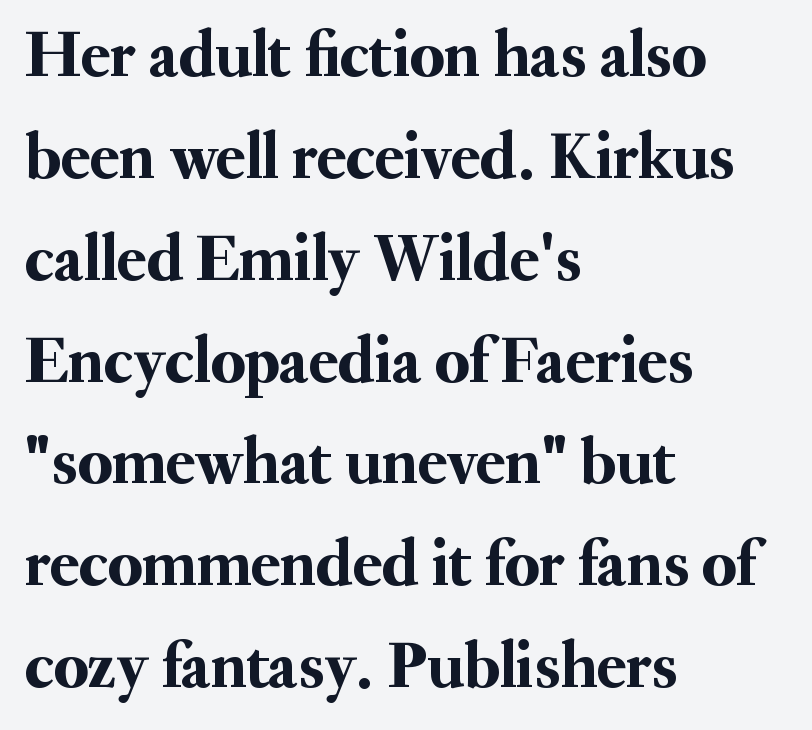
In terms of letterform style, serifs are clearly present. You could call the tracking neutral — neither tight nor loose. Short and long lines alike share a common starting point at left. Ordinary non-slanted type is in use. The rendering uses a moderate line-height, typical for paragraphs.
